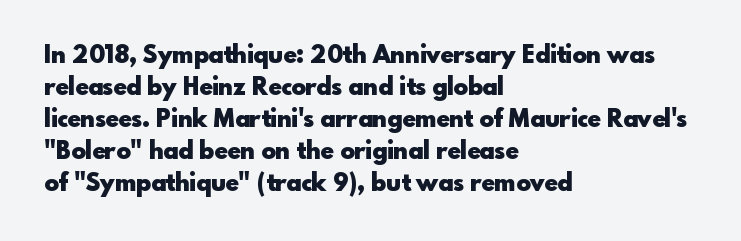
{"italic": "no", "bold": "yes", "underline": "no", "align": "left", "line_spacing": "normal", "line_spacing_ratio": 1.33, "letter_spacing": "normal", "letter_spacing_em": 0.0, "glyph_px": 24}
